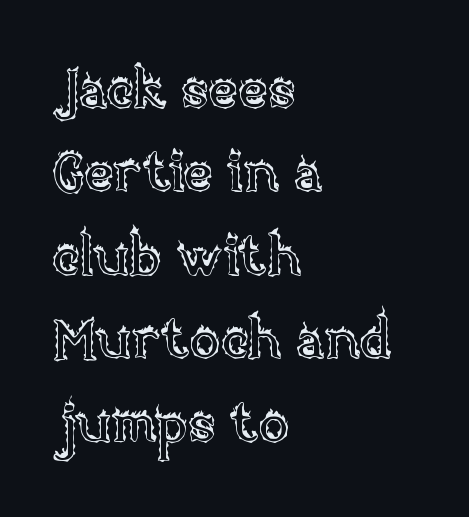
The image shows 56 px text type, upright; set left-aligned, normal line spacing (1.49x), normal letter spacing, not underlined; a large x-height.
